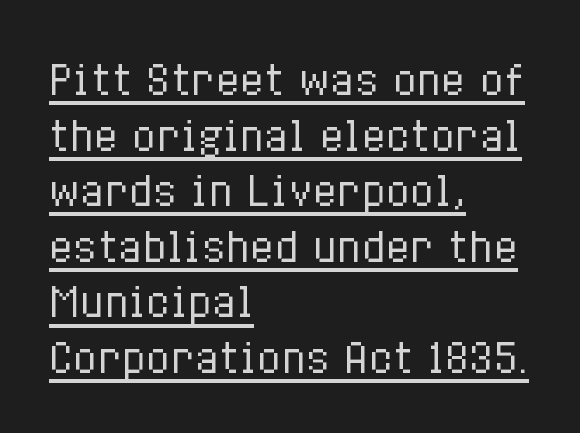
Q: Is the text bold? A: No.
Q: Is the text italic (slanted)? A: No, it is upright.
Q: Is the text underlined? A: Yes.
Q: How is the paragraph aligned? A: Left-aligned.
Q: Is the spacing between letters normal or unusually wide? A: Normal.
Q: Is the spacing between lines tight, normal or loose? A: Normal.
Q: Width (condensed, normal, or wide)? A: Condensed.
Q: Stroke contrast? A: Low.
Q: x-height? A: Medium.
Q: Monospaced? A: No.
